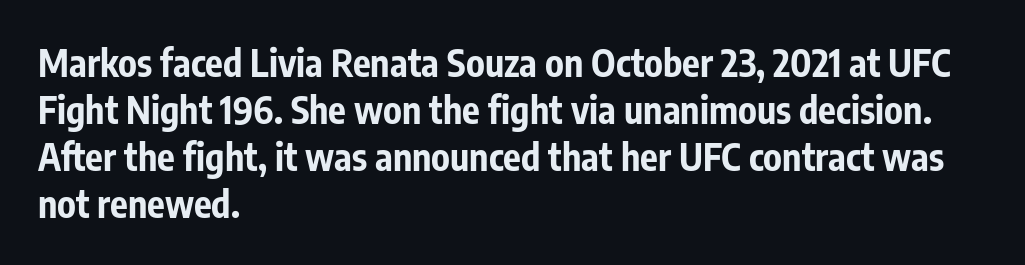
You could call the tracking neutral — neither tight nor loose. Does the type have serifs? No, each stem ends abruptly. Look at the stroke-to-counter ratio: heavy, a bold. Every stem runs plumb, perpendicular to the baseline. A bare baseline throughout the passage.
